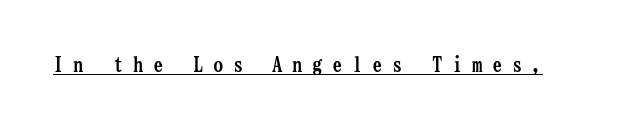
{"italic": "no", "bold": "yes", "underline": "yes", "letter_spacing": "wide", "letter_spacing_em": 0.45, "glyph_px": 21}
